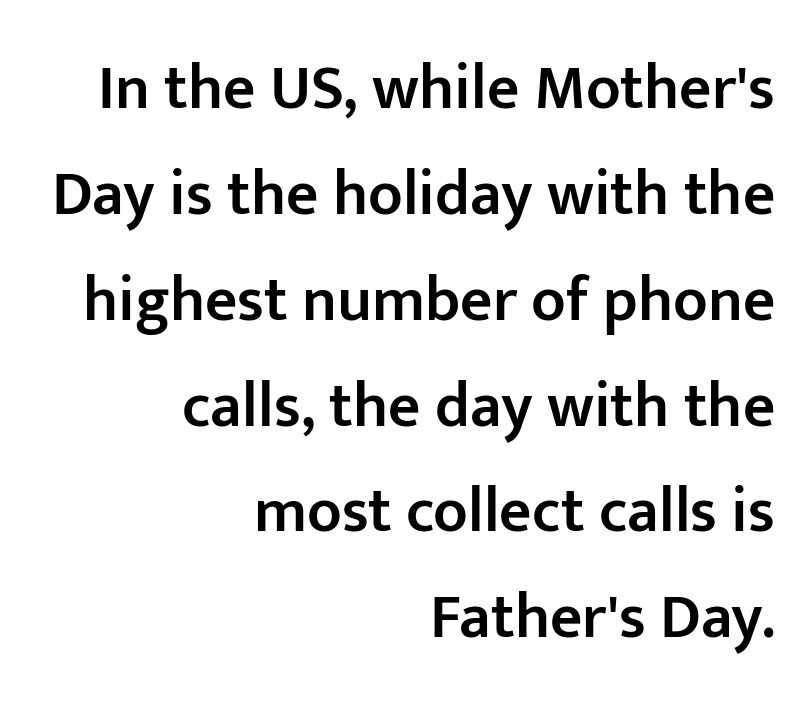
The letters carry no serifs — their stems end cleanly without finishing strokes. This is the regular roman posture of the typeface. Descender tails drop into unmarked territory. The sample has been set in demibold, a notch under bold. Tracking here is standard; glyphs follow each other at the usual distance. The rendering uses natural spacing where letterforms have individual widths.
